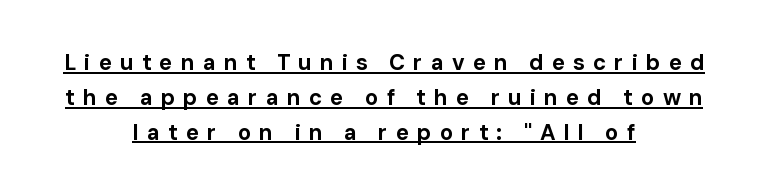
Q: Is the text bold? A: Yes.
Q: Is the text italic (slanted)? A: No, it is upright.
Q: Is the text underlined? A: Yes.
Q: How is the paragraph aligned? A: Centered.
Q: Is the spacing between letters normal or unusually wide? A: Unusually wide.
Q: Is the spacing between lines tight, normal or loose? A: Normal.
